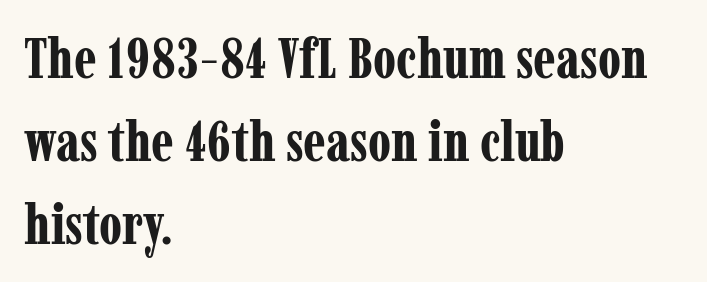
{"serif": "yes", "italic": "no", "bold": "yes", "weight": "bold", "width": "condensed", "stroke_contrast": "low", "x_height": "medium", "monospaced": "no", "underline": "no", "align": "left", "line_spacing": "normal", "line_spacing_ratio": 1.48, "letter_spacing": "normal", "letter_spacing_em": 0.0, "glyph_px": 56}
